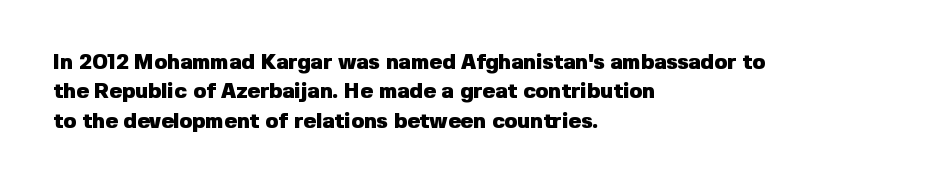
Q: Is the text bold? A: Yes.
Q: Is the text italic (slanted)? A: No, it is upright.
Q: Is the text underlined? A: No.
Q: How is the paragraph aligned? A: Left-aligned.
Q: Is the spacing between letters normal or unusually wide? A: Normal.
Q: Is the spacing between lines tight, normal or loose? A: Normal.
